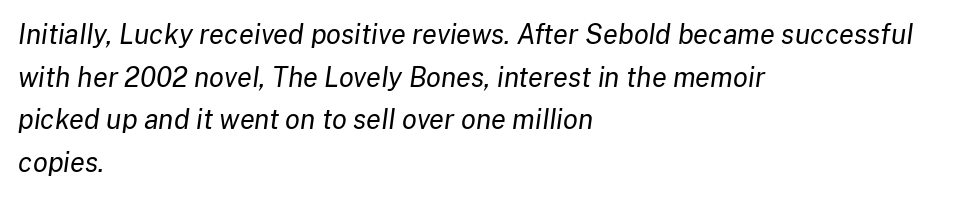
Short and long lines alike share a common starting point at left. Students, observe: this is what conventionally led text looks like. Honestly, there is no underline to notice here at all. The letterforms sit shoulder to shoulder at normal distance. Compared with a typical body face, this is equally light or lighter still. The specimen reads as italic at a glance.
